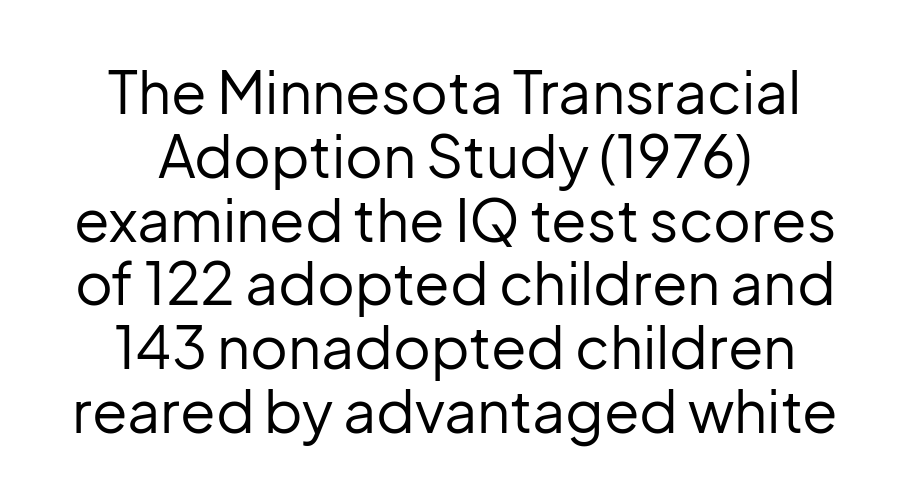
The font is comparable to plain body text, perhaps lighter. Unmarked baselines from the first word to the last. A typesetter would call this leading minimal, almost set solid. Font category for this specimen: sans-serif. Does extra space separate the letters? No, they use regular spacing. The axis of the letterforms is exactly vertical.
